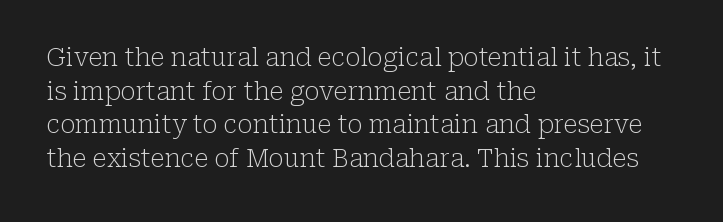
Q: Is the text bold? A: No.
Q: Is the text italic (slanted)? A: No, it is upright.
Q: Is the text underlined? A: No.
Q: How is the paragraph aligned? A: Left-aligned.
Q: Is the spacing between letters normal or unusually wide? A: Normal.
Q: Is the spacing between lines tight, normal or loose? A: Normal.
